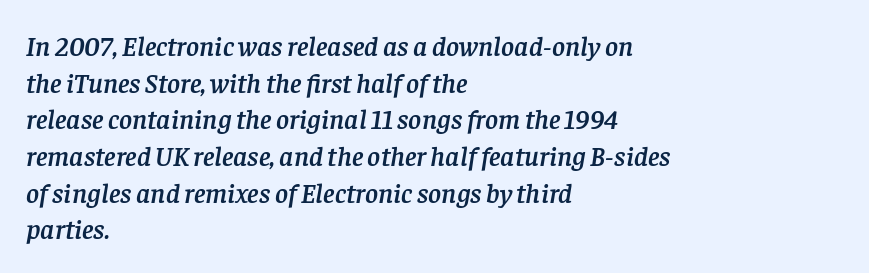
Q: Is the text italic (slanted)? A: Yes, it leans right by about 8 degrees.
Q: Is the typeface a serif or a sans-serif typeface? A: Serif.
Q: Is the text underlined? A: No.
Q: How is the paragraph aligned? A: Left-aligned.
Q: Is the spacing between letters normal or unusually wide? A: Normal.
Q: Is the spacing between lines tight, normal or loose? A: Normal.
Q: Width (condensed, normal, or wide)? A: Normal.
Q: Stroke contrast? A: Low.
Q: x-height? A: Large.
Q: Monospaced? A: No.
